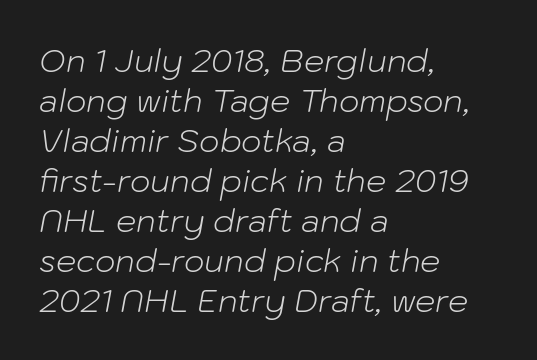
The glyphs look as if they've been sheared to an angle. A light-to-regular cut is what we see here. In CSS terms this would be text-align: left. There is no visible air inserted between adjacent glyphs.
